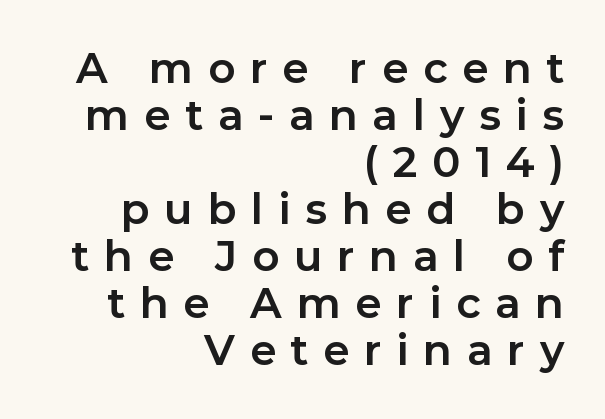
Inter-character spacing is expanded well beyond the font's built-in metrics. Serifs: no, the terminals of the letterforms are clean. The foot of each line stays bare and open. Looks like regular typesetting: each glyph gets only the width it needs. The space between consecutive lines is stingy.
